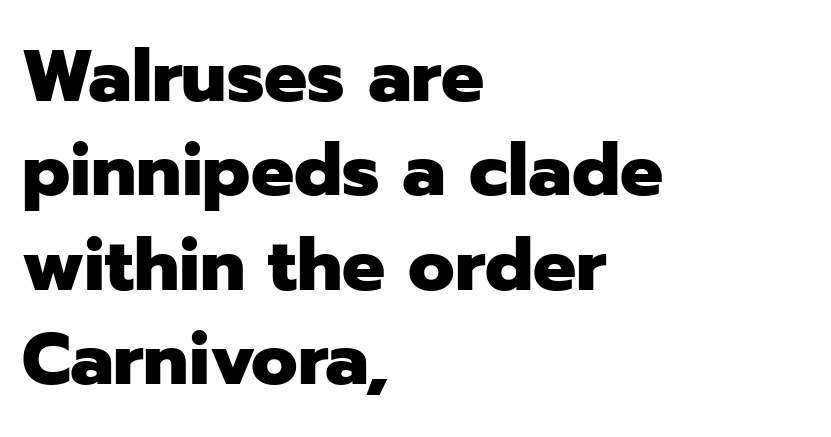
Q: Is the text bold? A: Yes.
Q: Is the text italic (slanted)? A: No, it is upright.
Q: Is the typeface a serif or a sans-serif typeface? A: Sans-serif.
Q: Is the text underlined? A: No.
Q: How is the paragraph aligned? A: Left-aligned.
Q: Is the spacing between letters normal or unusually wide? A: Normal.
Q: Is the spacing between lines tight, normal or loose? A: Normal.
Q: Width (condensed, normal, or wide)? A: Normal.
Q: Stroke contrast? A: Low.
Q: x-height? A: Medium.
Q: Monospaced? A: No.
